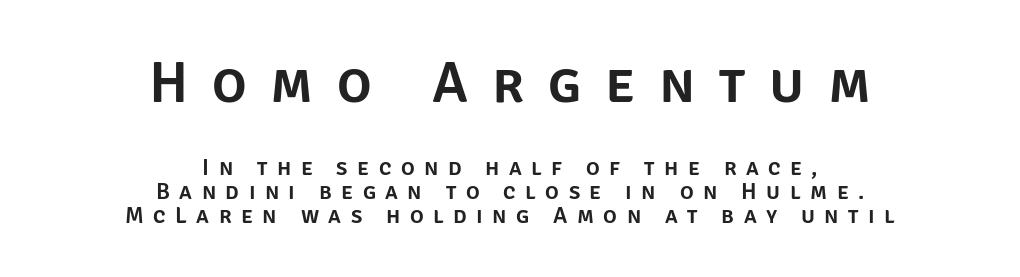
The earlier block is typeset at a bigger size than the later block. If you measured baseline to baseline, you'd find a short distance. The letters stand upright; this is a roman face. Varying glyph widths throughout — classic text-font behaviour. The space beneath each line is pristine and unruled.
